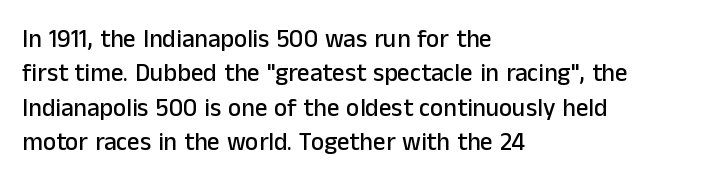
Style check: upright. All the whitespace from short lines collects on the right. Rule under the text: the space is simply empty. Leading matches the norm, producing a regular column.
